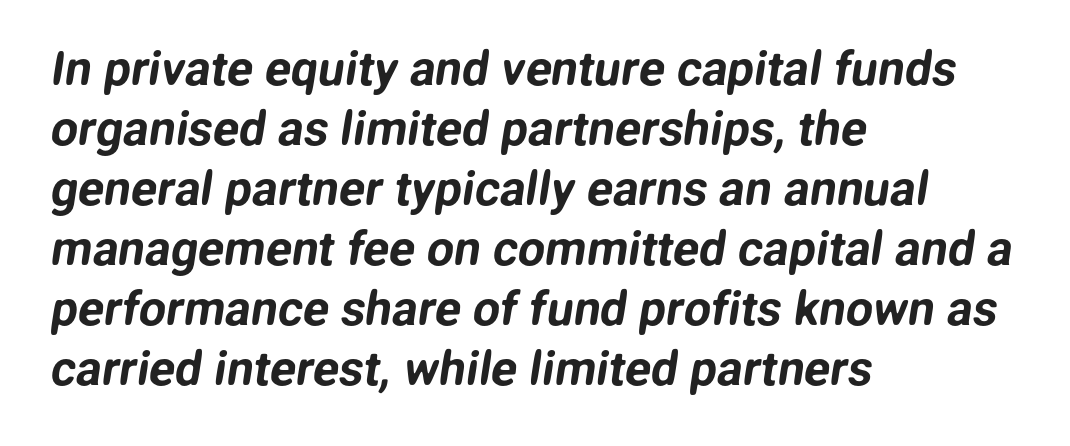
Successive baselines arrive at the customary interval. Here the glyphs are tracked normally, forming tight word shapes. Each line starts at the same left margin while the right side varies. Serifs: no, the terminals of the letterforms are clean. Underline: absent.
